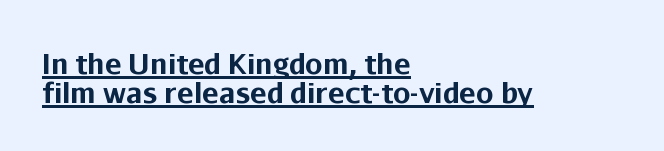
Q: Is the text bold? A: Yes.
Q: Is the text italic (slanted)? A: No, it is upright.
Q: Is the typeface a serif or a sans-serif typeface? A: Sans-serif.
Q: Is the text underlined? A: Yes.
Q: How is the paragraph aligned? A: Left-aligned.
Q: Is the spacing between letters normal or unusually wide? A: Normal.
Q: Is the spacing between lines tight, normal or loose? A: Tight.
Q: Width (condensed, normal, or wide)? A: Normal.
Q: Stroke contrast? A: Low.
Q: x-height? A: Medium.
Q: Monospaced? A: No.
